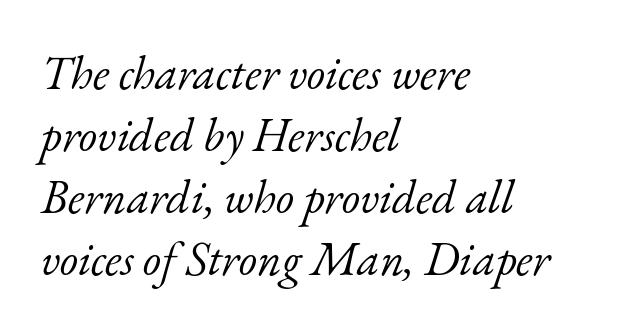
{"serif": "yes", "italic": "yes", "lean": "right", "slant_degrees": 17, "bold": "no", "weight": "light", "width": "normal", "stroke_contrast": "low", "x_height": "small", "monospaced": "no", "underline": "no", "align": "left", "line_spacing": "normal", "line_spacing_ratio": 1.32, "letter_spacing": "normal", "letter_spacing_em": 0.0, "glyph_px": 47}
